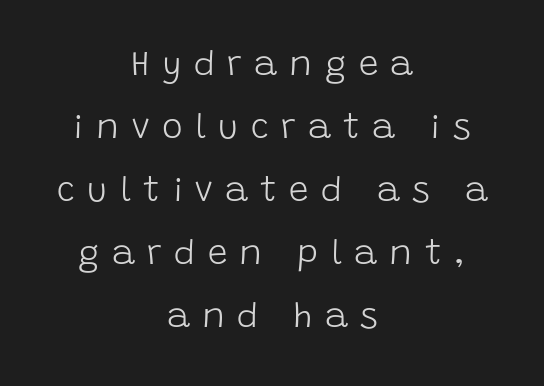
Q: Is the text bold? A: No.
Q: Is the text italic (slanted)? A: No, it is upright.
Q: Is the typeface a serif or a sans-serif typeface? A: Sans-serif.
Q: Is the text underlined? A: No.
Q: How is the paragraph aligned? A: Centered.
Q: Is the spacing between letters normal or unusually wide? A: Unusually wide.
Q: Width (condensed, normal, or wide)? A: Normal.
Q: Stroke contrast? A: Low.
Q: x-height? A: Large.
Q: Monospaced? A: No.
